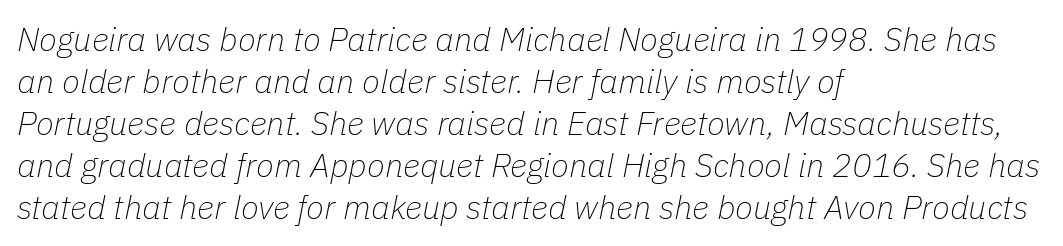
Proportional: the letters do not fall into vertical columns. Standard letterfit; no display-style spreading of the glyphs. These lines sit exactly where default settings would place them. Clear beneath every line of the passage.
